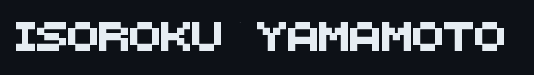
The image shows 29 px sans-serif type; set normal letter spacing, not underlined; medium stroke contrast and a large x-height.
